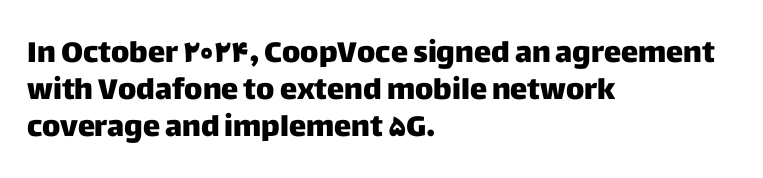
The ragged edge is on the right, which tells us the setting is flush left. In terms of letterform style, serifs are entirely absent. Note the varied advance widths — an 'i' is clearly narrower than an 'm'. Decoration check: the copy has no underline. You could call the tracking neutral — neither tight nor loose.
